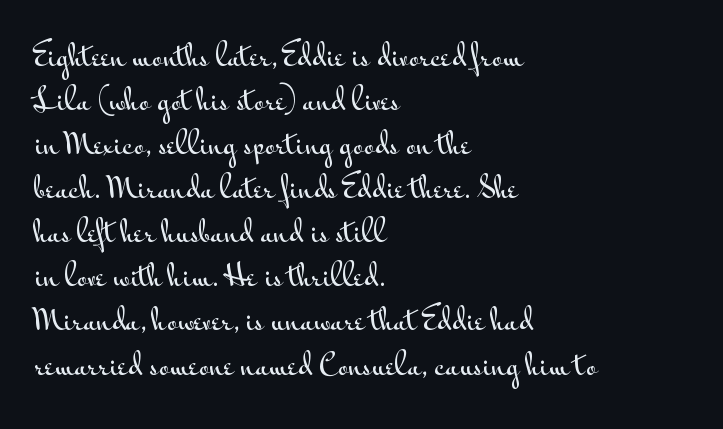
The image shows 29 px wide sans-serif type; set left-aligned, normal line spacing (1.52x), normal letter spacing, not underlined; medium stroke contrast and a small x-height.
